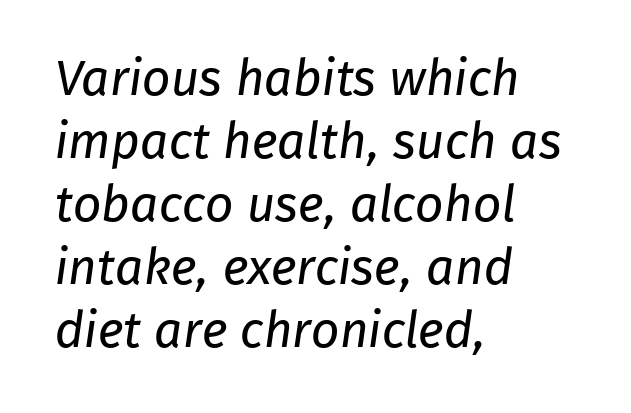
The image shows 50 px regular-weight sans-serif type; set left-aligned, normal line spacing (1.26x), normal letter spacing, not underlined; low stroke contrast and a medium x-height.
